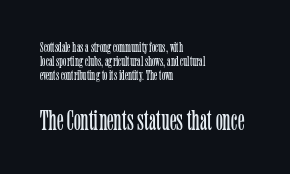
The passage shown is typed in a proportional face where columns would drift. Observe the ordinary spacing: letters are neighbours, not strangers. Each row of text sits above clean, open space. Bigger letters appear in the bottom chunk; the top chunk is reduced. Font category for this specimen: serif. Casual observation: everything's shoved over to the left.
